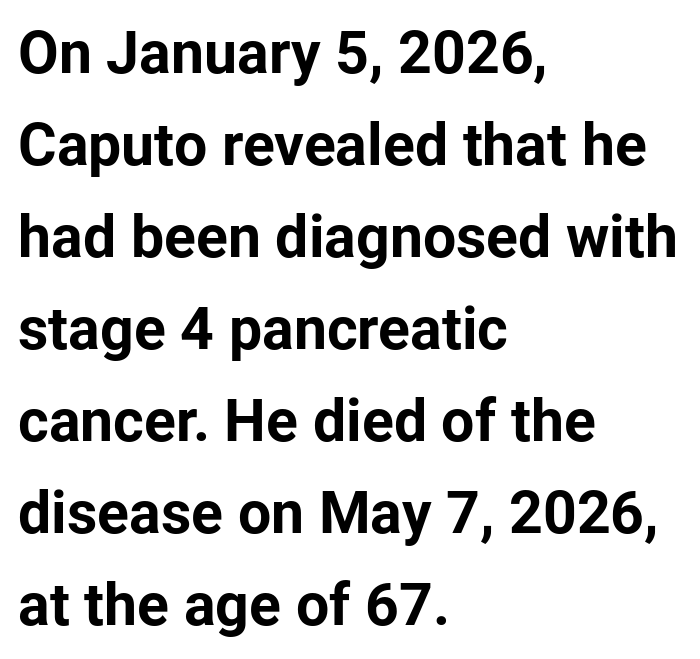
{"serif": "no", "italic": "no", "bold": "yes", "weight": "bold", "width": "normal", "stroke_contrast": "low", "x_height": "medium", "monospaced": "no", "underline": "no", "align": "left", "line_spacing": "normal", "line_spacing_ratio": 1.56, "letter_spacing": "normal", "letter_spacing_em": 0.0, "glyph_px": 59}
